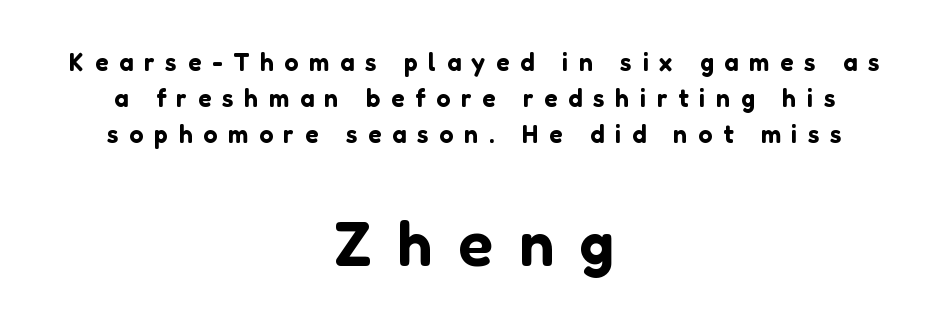
The image shows 62 px sans-serif type, upright; set centered, normal line spacing (1.44x), unusually wide letter spacing (+0.43 em), not underlined; the second (bottom) block is 2.48x larger; low stroke contrast and a medium x-height.
